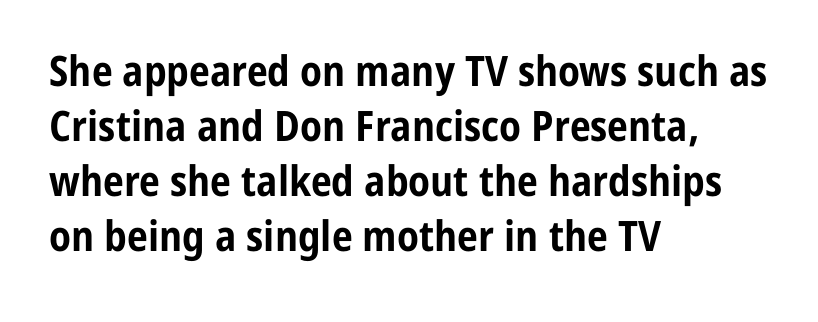
{"serif": "no", "italic": "no", "bold": "yes", "weight": "bold", "width": "condensed", "stroke_contrast": "low", "x_height": "medium", "monospaced": "no", "underline": "no", "align": "left", "line_spacing": "normal", "line_spacing_ratio": 1.31, "letter_spacing": "normal", "letter_spacing_em": 0.0, "glyph_px": 42}
